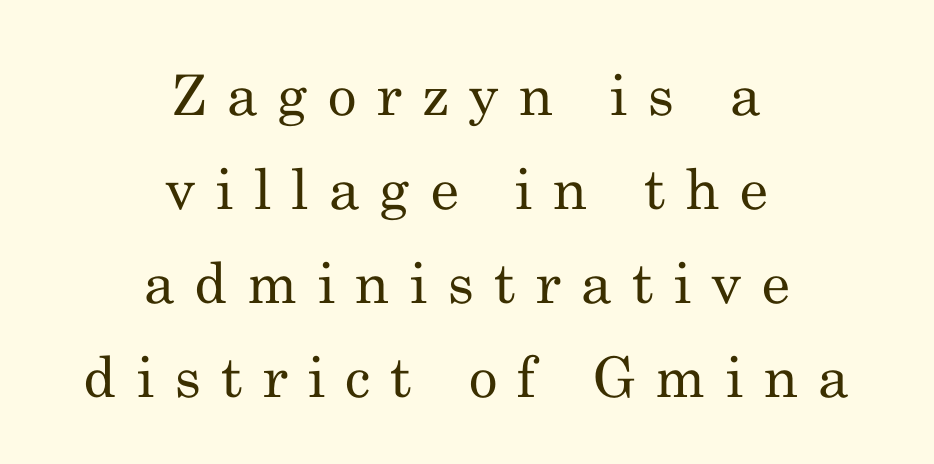
The image shows 56 px regular-weight serif type, upright; set centered, normal line spacing (1.68x), unusually wide letter spacing (+0.36 em), not underlined; medium stroke contrast and a small x-height.
